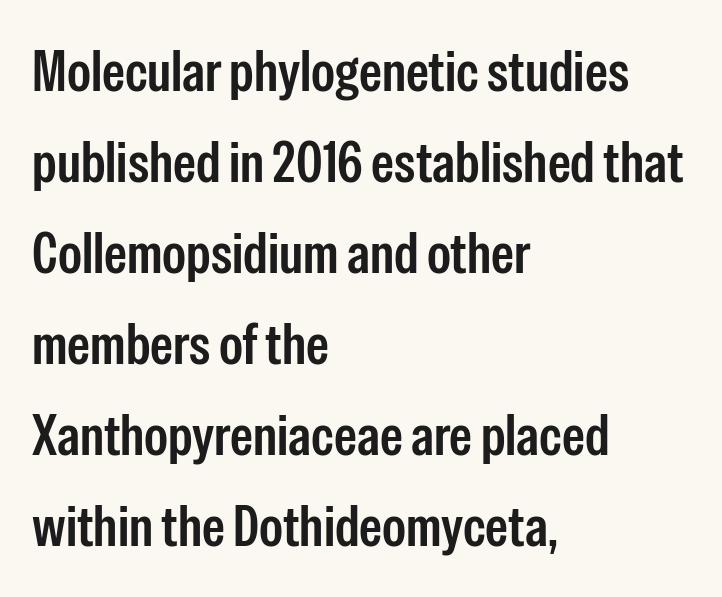
The image shows 58 px semibold, condensed sans-serif type, upright; set left-aligned, normal line spacing (1.57x), normal letter spacing, not underlined; low stroke contrast and a medium x-height.
